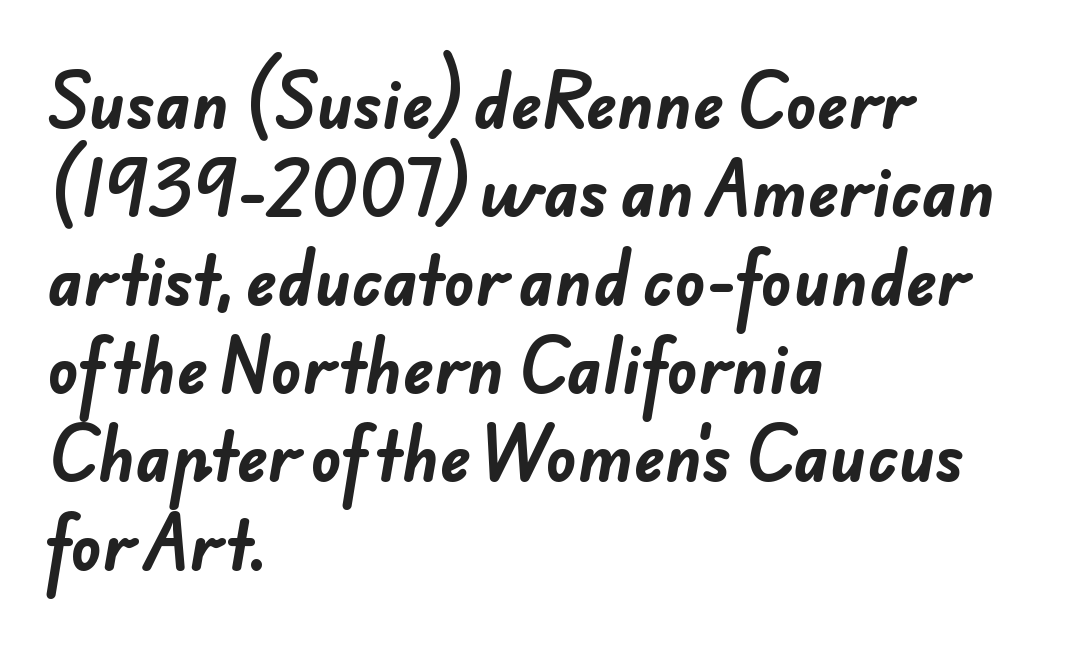
On the weight axis this lands at bold, roughly 700. In terms of letterspacing, this is plain default setting. Has an underline been added? It has not. A sans-serif font was chosen for this passage.
